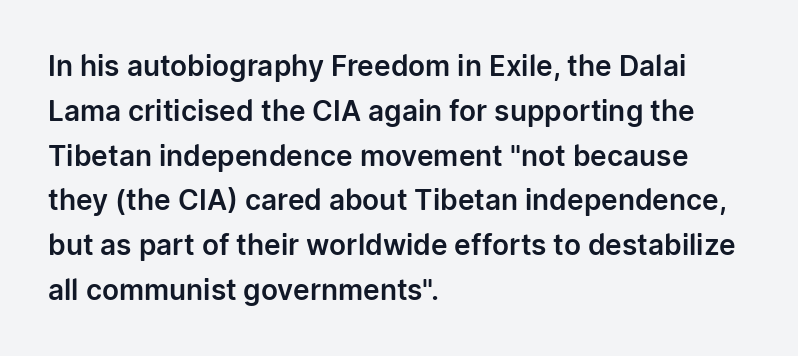
{"serif": "no", "italic": "no", "width": "normal", "stroke_contrast": "low", "x_height": "medium", "monospaced": "no", "underline": "no", "align": "left", "line_spacing": "normal", "line_spacing_ratio": 1.6, "letter_spacing": "normal", "letter_spacing_em": 0.0, "glyph_px": 28}
